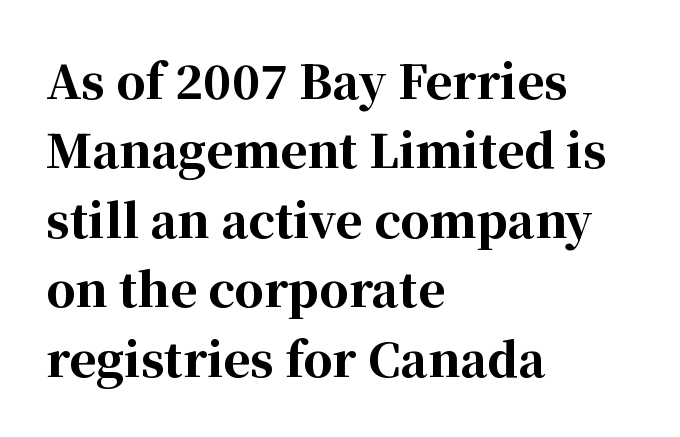
This is serif lettering, the kind often seen in printed books. A typesetter would call this proportional, since set widths differ per character. Baseline-to-baseline distance is the conventional proportion of letter height. Line beginnings align vertically; line endings do not.
